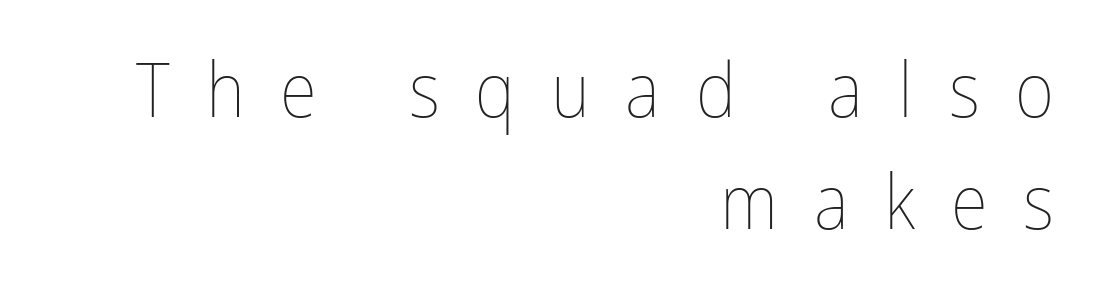
Q: Is the text bold? A: No.
Q: Is the text italic (slanted)? A: No, it is upright.
Q: Is the text underlined? A: No.
Q: How is the paragraph aligned? A: Right-aligned.
Q: Is the spacing between letters normal or unusually wide? A: Unusually wide.
Q: Is the spacing between lines tight, normal or loose? A: Normal.
Q: Width (condensed, normal, or wide)? A: Condensed.
Q: Stroke contrast? A: Low.
Q: x-height? A: Medium.
Q: Monospaced? A: No.
